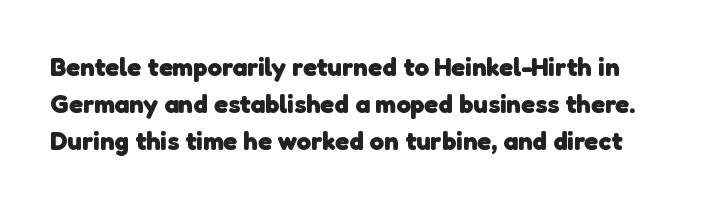
Unmarked baselines from the first word to the last. The lines sit at an ordinary, default distance from one another. Compared with typical body copy, the letter spacing here is the same. A full-strength bold gives these letters their thick strokes.
